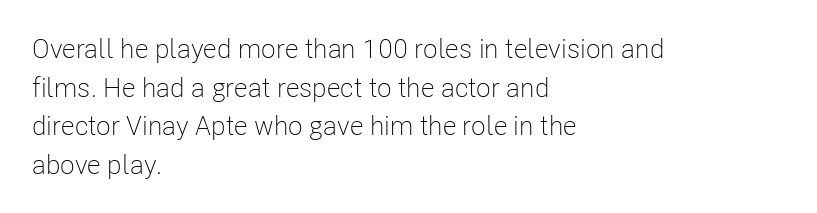
The image shows 27 px text type, upright; set left-aligned, normal line spacing (1.43x), normal letter spacing, not underlined.
